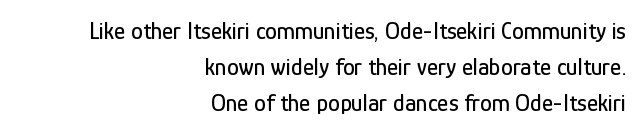
The image shows 24 px text type, upright; set right-aligned, normal line spacing (1.49x), normal letter spacing, not underlined.
